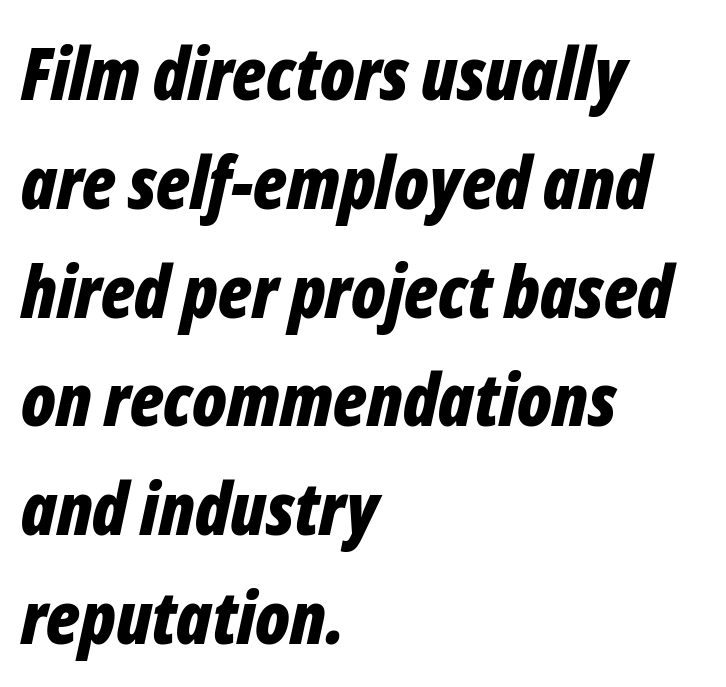
Q: Is the text bold? A: Yes.
Q: Is the text italic (slanted)? A: Yes, it leans right by about 12 degrees.
Q: Is the text underlined? A: No.
Q: How is the paragraph aligned? A: Left-aligned.
Q: Is the spacing between letters normal or unusually wide? A: Normal.
Q: Is the spacing between lines tight, normal or loose? A: Normal.
Q: Width (condensed, normal, or wide)? A: Condensed.
Q: Stroke contrast? A: Low.
Q: x-height? A: Medium.
Q: Monospaced? A: No.
